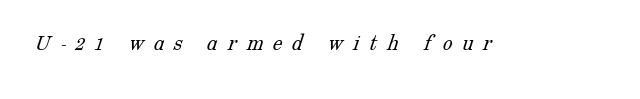
{"bold": "no", "underline": "no", "letter_spacing": "wide", "letter_spacing_em": 0.41, "glyph_px": 24}
